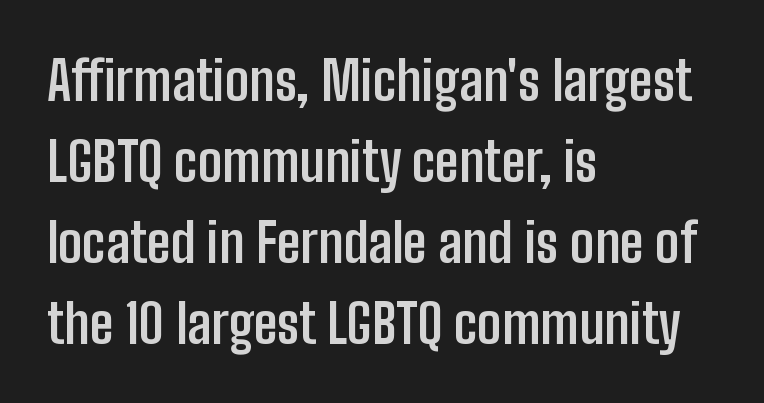
Looks like regular typesetting: each glyph gets only the width it needs. Tracking here is standard; glyphs follow each other at the usual distance. The rendering uses a moderate line-height, typical for paragraphs. What weight is shown? A full bold with thick strokes. Characters remain perfectly vertical along every line.
